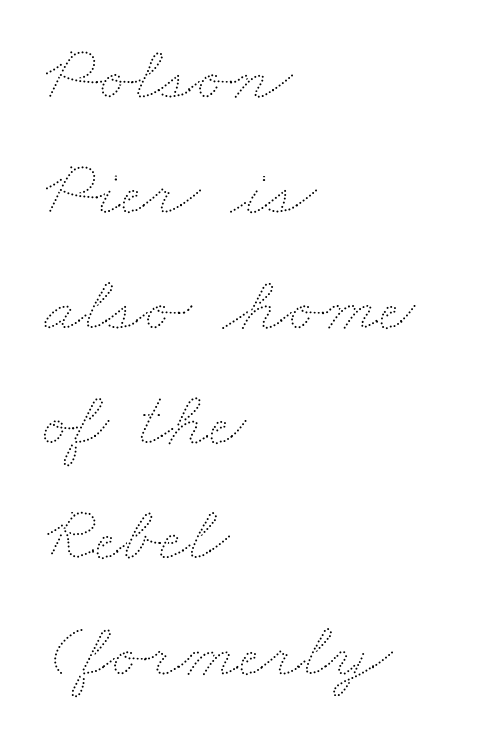
{"bold": "no", "weight": "thin", "width": "wide", "stroke_contrast": "medium", "x_height": "small", "monospaced": "no", "underline": "no", "align": "left", "line_spacing": "normal", "line_spacing_ratio": 1.46, "letter_spacing": "normal", "letter_spacing_em": 0.0, "glyph_px": 79}
